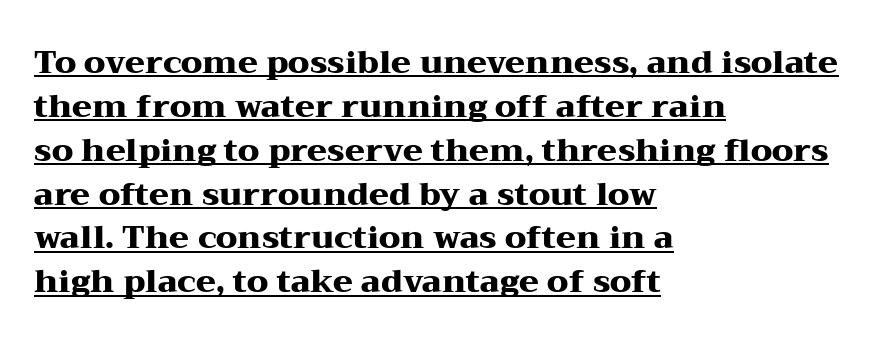
The image shows 32 px heavy, wide serif type, upright; set left-aligned, normal line spacing (1.37x), normal letter spacing, underlined; medium stroke contrast and a medium x-height.
